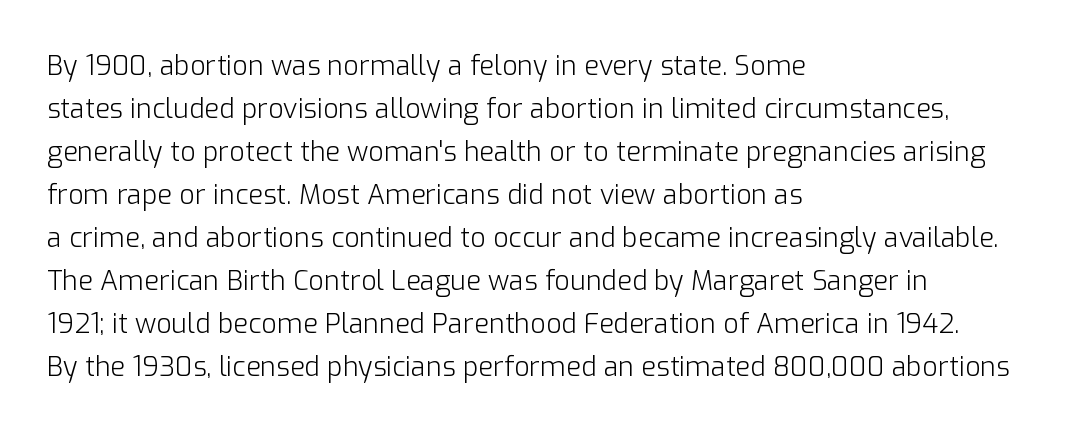
Line beginnings align vertically; line endings do not. Quick note: not italic, upright. No chunkiness to these letters — they're not bold. Default kerning and tracking; the words read as compact shapes.
